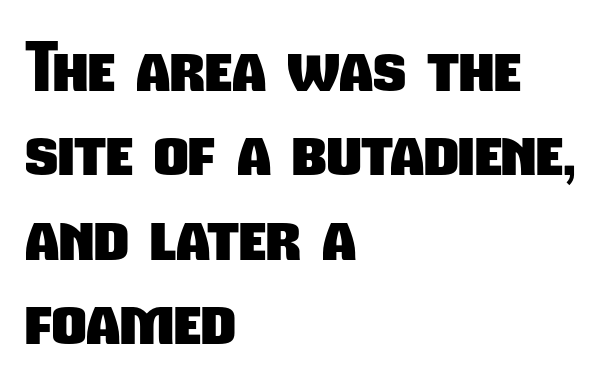
The image shows 67 px heavy, condensed sans-serif type; set left-aligned, normal line spacing (1.26x), normal letter spacing, not underlined; low stroke contrast and a medium x-height.
